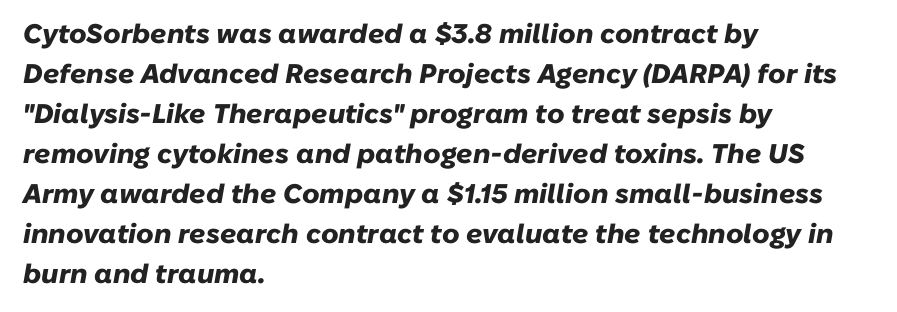
Q: Is the text bold? A: Yes.
Q: Is the text italic (slanted)? A: Yes, it leans right by about 10 degrees.
Q: Is the text underlined? A: No.
Q: How is the paragraph aligned? A: Left-aligned.
Q: Is the spacing between letters normal or unusually wide? A: Normal.
Q: Is the spacing between lines tight, normal or loose? A: Normal.
